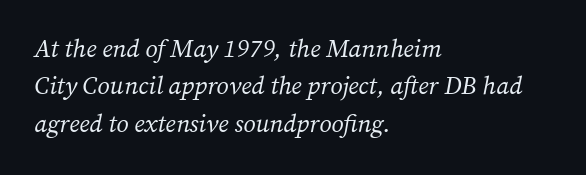
Posture: slanted. Underline: absent. This block has exactly the height ordinary leading produces. How are the letters spaced? Ordinarily, with no added tracking. The ragged edge is on the right, which tells us the setting is flush left. Counters stay open thanks to moderate or lighter strokes.
